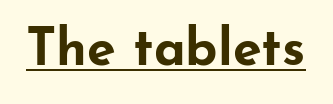
This rendering employs a face without finishing strokes, i.e., a sans-serif. Spacing verdict: proportional, widths tailored to each character. Glyph-to-glyph distance matches everyday printed text. Typesetter's note: full bold, strokes at maximum text heaviness. Descenders here cross a horizontal rule under the line.
